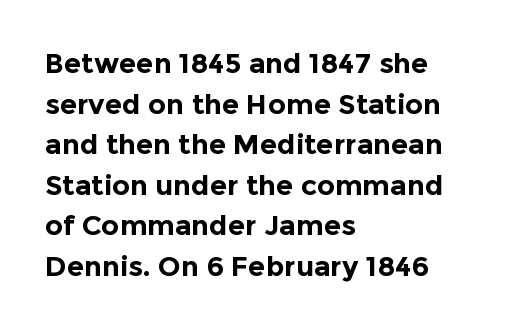
{"serif": "no", "italic": "no", "bold": "yes", "weight": "bold", "width": "normal", "x_height": "medium", "monospaced": "no", "underline": "no", "align": "left", "line_spacing": "normal", "line_spacing_ratio": 1.45, "letter_spacing": "normal", "letter_spacing_em": 0.0, "glyph_px": 28}
